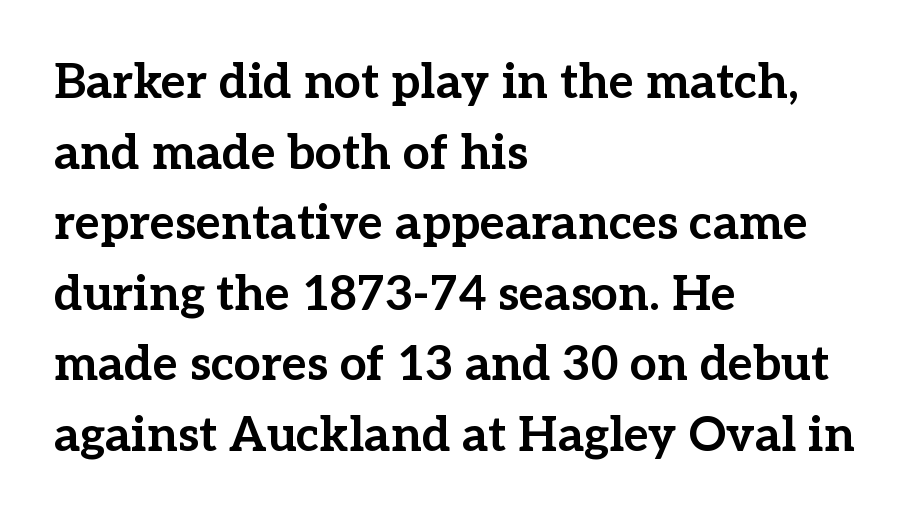
The image shows 48 px bold serif type, upright; set left-aligned, normal line spacing (1.47x), normal letter spacing, not underlined; low stroke contrast and a medium x-height.
